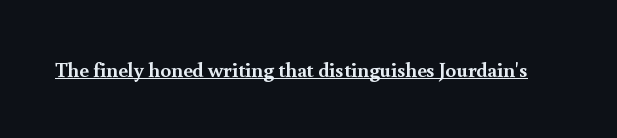
Q: Is the text bold? A: Yes.
Q: Is the text italic (slanted)? A: No, it is upright.
Q: Is the text underlined? A: Yes.
Q: Is the spacing between letters normal or unusually wide? A: Normal.
